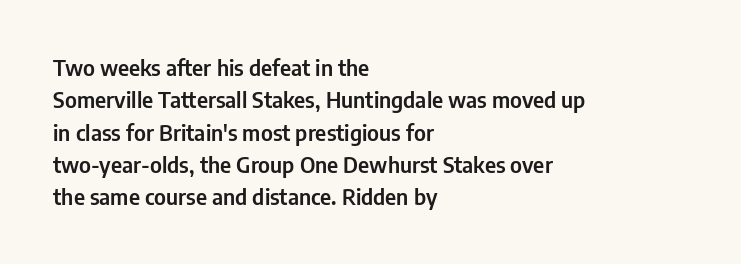
{"italic": "no", "underline": "no", "align": "left", "line_spacing": "normal", "line_spacing_ratio": 1.47, "letter_spacing": "normal", "letter_spacing_em": 0.0, "glyph_px": 22}
